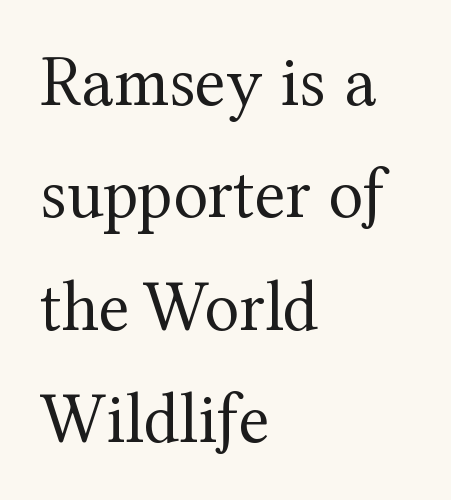
{"serif": "yes", "italic": "no", "bold": "no", "weight": "regular", "width": "normal", "stroke_contrast": "medium", "x_height": "medium", "monospaced": "no", "underline": "no", "align": "left", "line_spacing": "normal", "line_spacing_ratio": 1.56, "letter_spacing": "normal", "letter_spacing_em": 0.0, "glyph_px": 72}
